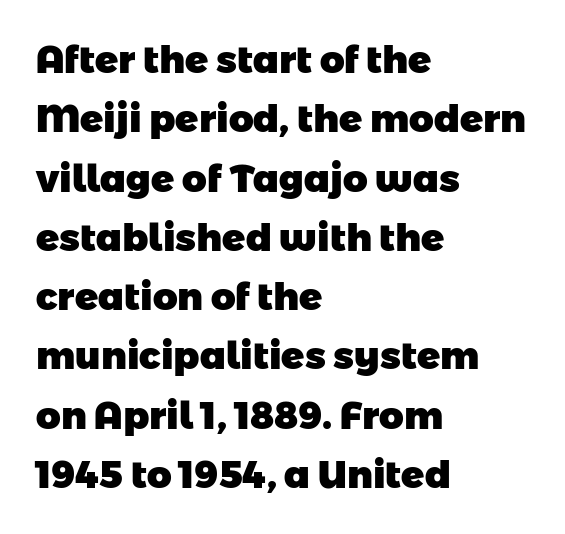
The type is set solid horizontally, with unmodified tracking. Words float on clear page, feet unadorned. The strokes are fattened all the way to bold. Line beginnings align vertically; line endings do not. Vertically, the passage feels balanced, rows spaced as you'd expect. Nothing sits at the stroke ends, so this counts as sans-serif.
